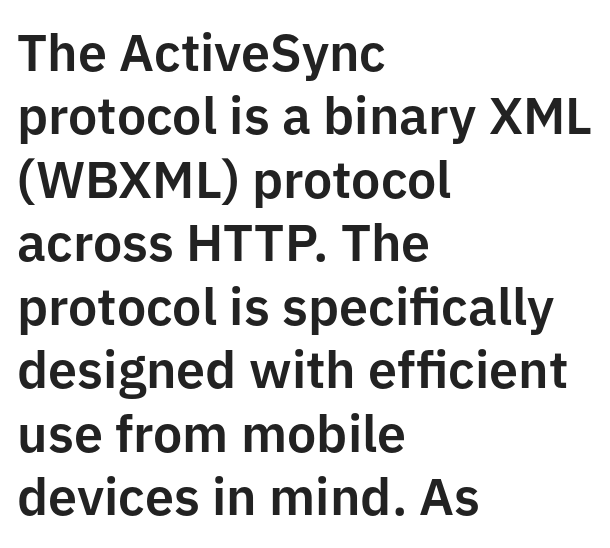
{"serif": "no", "italic": "no", "width": "normal", "stroke_contrast": "low", "x_height": "medium", "monospaced": "no", "underline": "no", "align": "left", "line_spacing_ratio": 1.22, "letter_spacing": "normal", "letter_spacing_em": 0.0, "glyph_px": 52}
